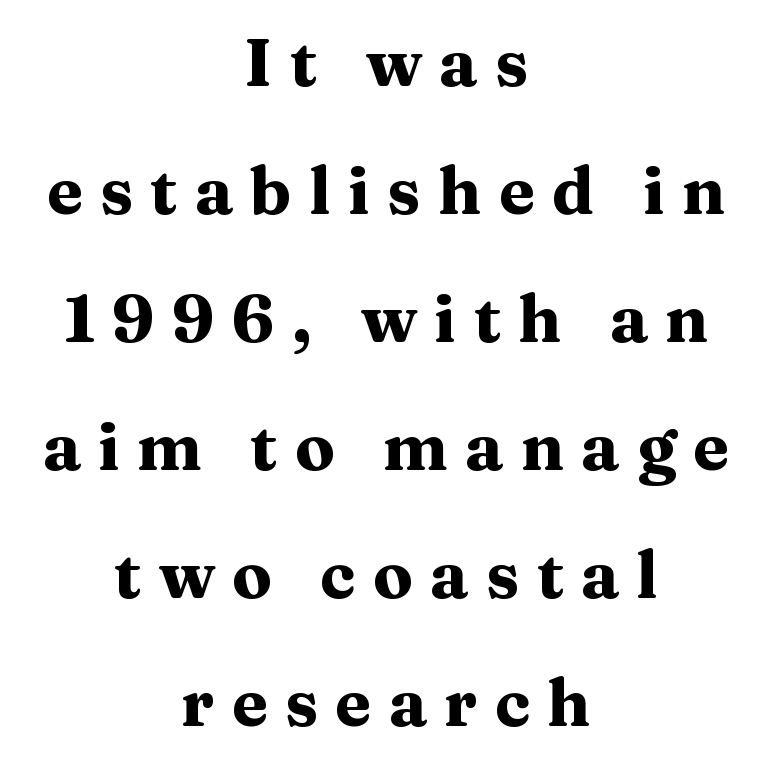
Vertical strokes here are truly vertical. The passage is arranged like a title page — every line centered. Varying glyph widths throughout — classic text-font behaviour. Only glyphs here, with clear space below each row. A dark, heavy texture on the line: the type is bold. Airy leading.
